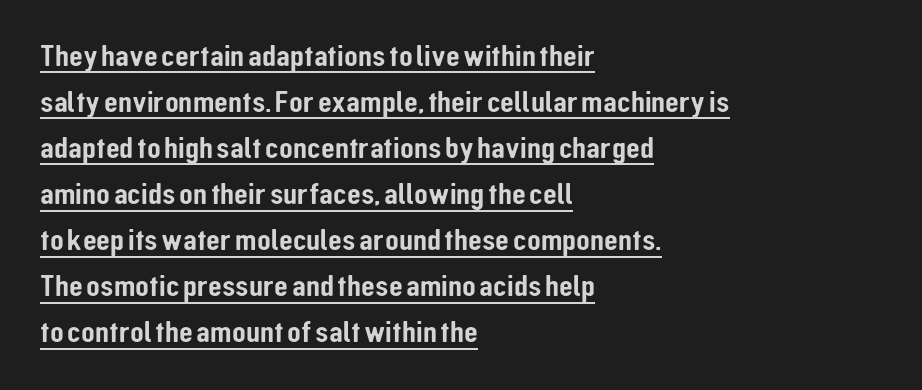
Q: Is the text italic (slanted)? A: No, it is upright.
Q: Is the typeface a serif or a sans-serif typeface? A: Sans-serif.
Q: Is the text underlined? A: Yes.
Q: How is the paragraph aligned? A: Left-aligned.
Q: Is the spacing between letters normal or unusually wide? A: Normal.
Q: Is the spacing between lines tight, normal or loose? A: Normal.
Q: Width (condensed, normal, or wide)? A: Condensed.
Q: Stroke contrast? A: Low.
Q: x-height? A: Medium.
Q: Monospaced? A: No.
